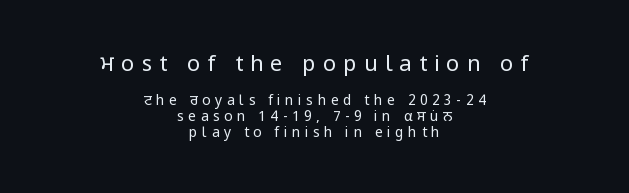
If you measured baseline to baseline, you'd find a short distance. Neither beginnings nor endings align; midpoints do. Students, note that the glyphs here are deliberately spaced far apart. Clear beneath every line of the passage.
